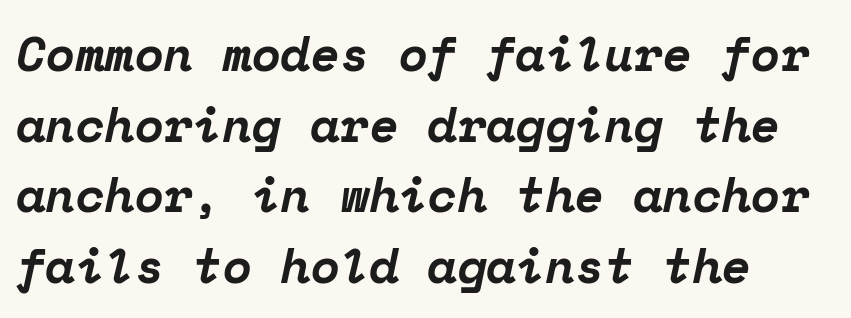
Q: Is the text bold? A: Yes.
Q: Is the text italic (slanted)? A: Yes, it leans right by about 12 degrees.
Q: Is the typeface a serif or a sans-serif typeface? A: Serif.
Q: Is the text underlined? A: No.
Q: How is the paragraph aligned? A: Left-aligned.
Q: Is the spacing between letters normal or unusually wide? A: Normal.
Q: Is the spacing between lines tight, normal or loose? A: Normal.
Q: Width (condensed, normal, or wide)? A: Normal.
Q: Stroke contrast? A: Low.
Q: x-height? A: Medium.
Q: Monospaced? A: Yes.
